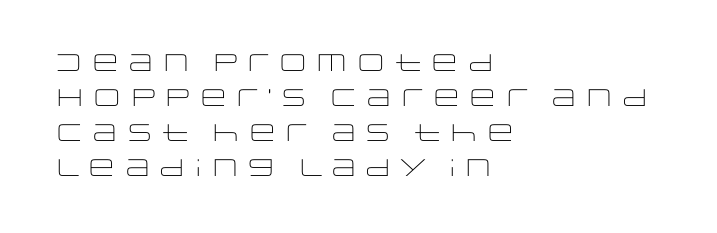
No word sits above an underline. This is the regular roman posture of the typeface. The lines in this sample share a left origin and differ only in where they stop. Successive baselines arrive at the customary interval.
